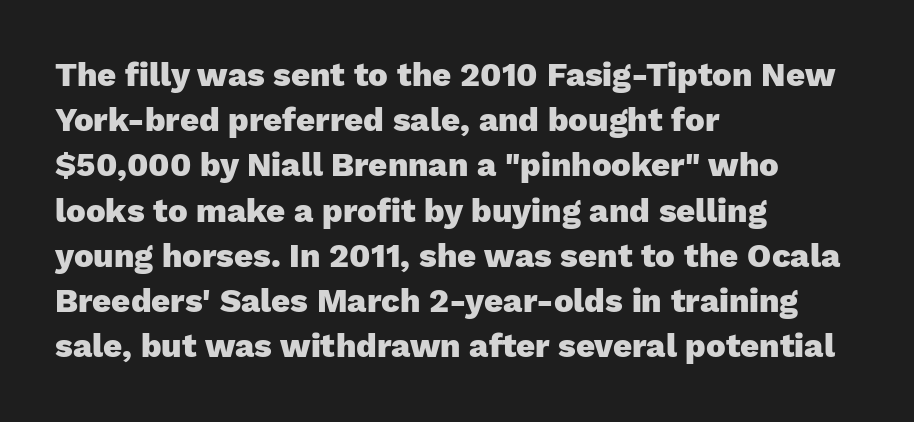
Q: Is the text bold? A: Yes.
Q: Is the text italic (slanted)? A: No, it is upright.
Q: Is the typeface a serif or a sans-serif typeface? A: Sans-serif.
Q: Is the text underlined? A: No.
Q: How is the paragraph aligned? A: Left-aligned.
Q: Is the spacing between letters normal or unusually wide? A: Normal.
Q: Is the spacing between lines tight, normal or loose? A: Normal.
Q: Width (condensed, normal, or wide)? A: Normal.
Q: Stroke contrast? A: Low.
Q: x-height? A: Medium.
Q: Monospaced? A: No.
